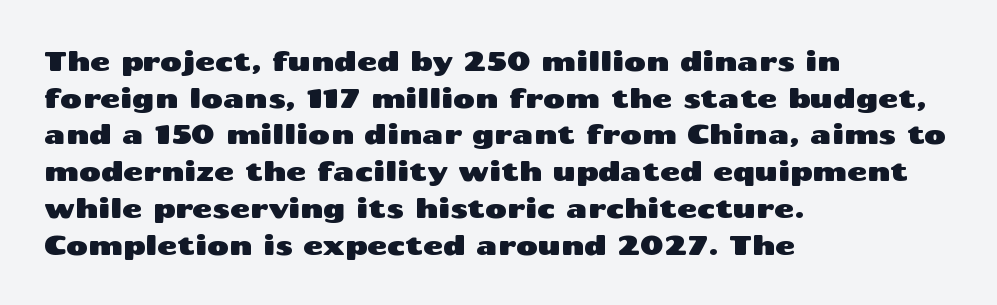
Alignment: flush left. The lettering stays uniformly vertical, giving the passage a roman look. The block of text has a typical density, with ordinary space between rows. Beneath every word, the page is bare. Compared with typical body copy, the letter spacing here is the same.
